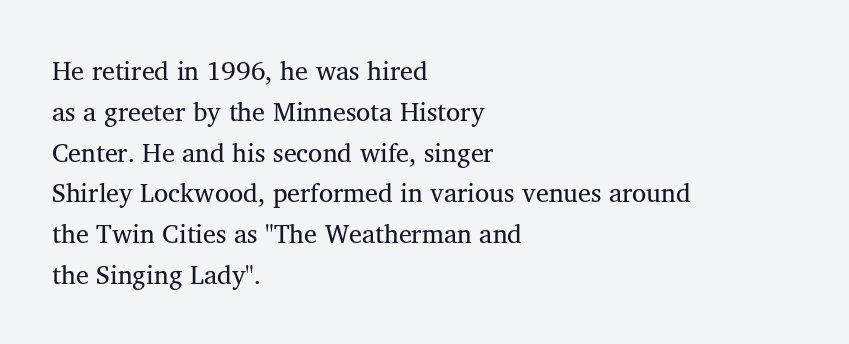
Q: Is the text bold? A: No.
Q: Is the text italic (slanted)? A: No, it is upright.
Q: Is the text underlined? A: No.
Q: How is the paragraph aligned? A: Left-aligned.
Q: Is the spacing between letters normal or unusually wide? A: Normal.
Q: Is the spacing between lines tight, normal or loose? A: Normal.
